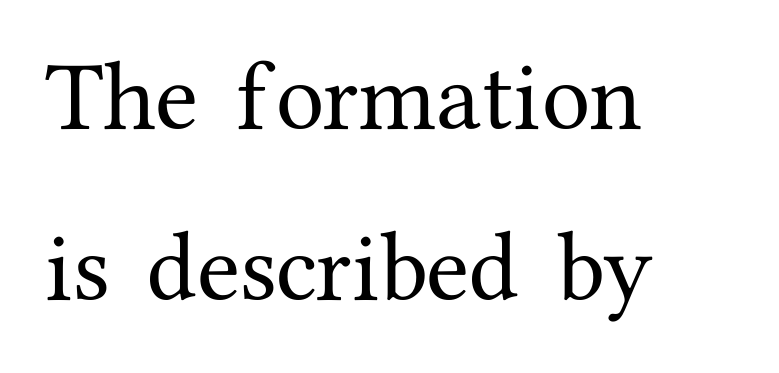
{"serif": "yes", "italic": "no", "width": "normal", "stroke_contrast": "medium", "x_height": "medium", "monospaced": "no", "underline": "no", "align": "left", "line_spacing": "loose", "line_spacing_ratio": 2.16, "letter_spacing": "normal", "letter_spacing_em": 0.0, "glyph_px": 79}
